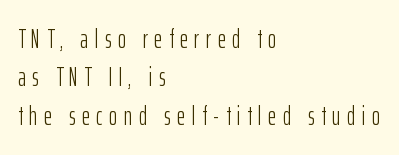
Is the type heavy? It reads as light-to-regular instead. The horizontal fit of the characters is loose and conspicuously gappy. Italic? Not at all — the glyphs are vertical. The string is rendered with underlining switched off.
